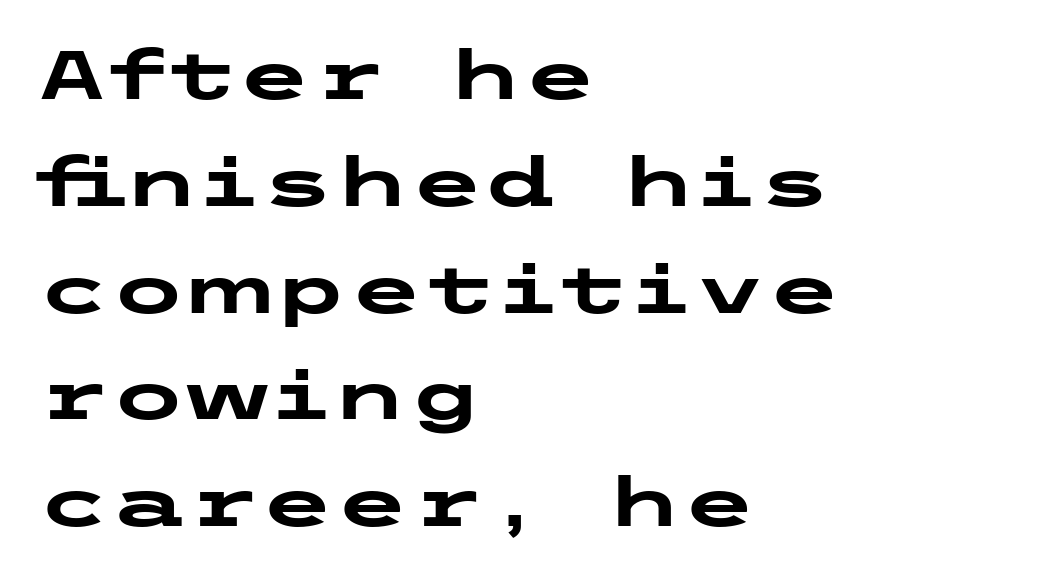
{"serif": "no", "italic": "no", "bold": "yes", "weight": "heavy", "width": "wide", "stroke_contrast": "low", "x_height": "medium", "underline": "no", "align": "left", "line_spacing": "normal", "line_spacing_ratio": 1.57, "letter_spacing": "normal", "letter_spacing_em": 0.0, "glyph_px": 68}
